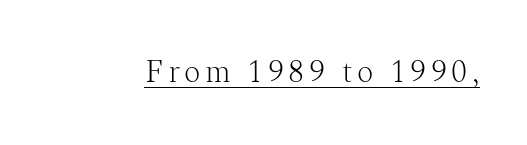
The image shows 32 px light serif type, upright; set underlined; medium stroke contrast and a medium x-height.
